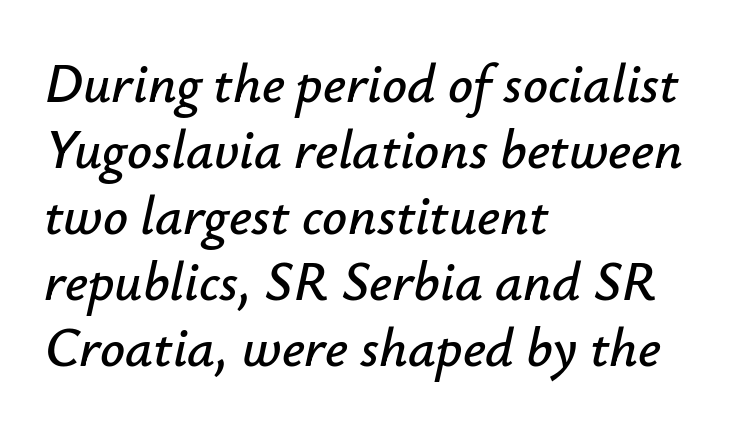
Clear beneath every line of the passage. A typesetter would call this proportional, since set widths differ per character. Horizontal alignment here is leftward, the default for most running prose. Emphasis-style slanted type is in use. Inter-character spacing is left at the font's built-in metrics.
